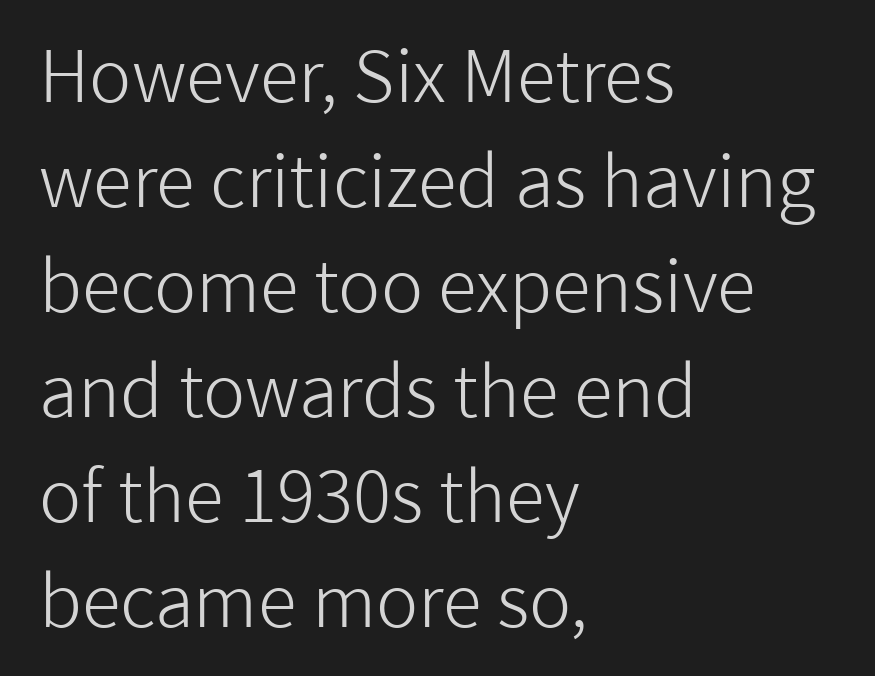
The image shows 71 px light sans-serif type, upright; set left-aligned, normal line spacing (1.48x), normal letter spacing, not underlined; low stroke contrast and a medium x-height.
